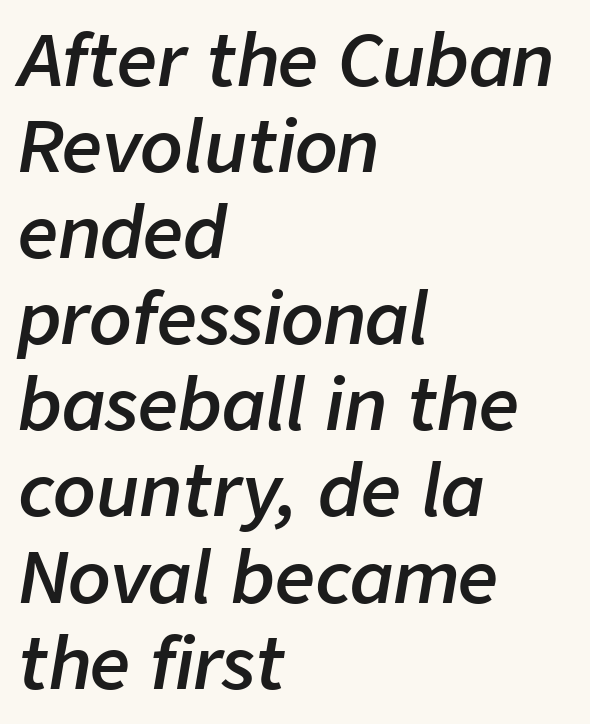
{"italic": "yes", "lean": "right", "slant_degrees": 9, "bold": "semi", "weight": "semibold", "width": "normal", "stroke_contrast": "low", "x_height": "medium", "monospaced": "no", "underline": "no", "align": "left", "line_spacing_ratio": 1.23, "letter_spacing": "normal", "letter_spacing_em": 0.0, "glyph_px": 70}
